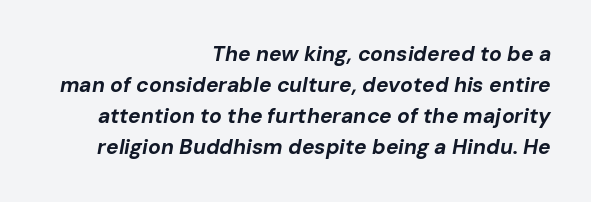
Q: Is the text bold? A: Yes.
Q: Is the text italic (slanted)? A: Yes, it leans right by about 10 degrees.
Q: Is the text underlined? A: No.
Q: How is the paragraph aligned? A: Right-aligned.
Q: Is the spacing between letters normal or unusually wide? A: Normal.
Q: Is the spacing between lines tight, normal or loose? A: Normal.
